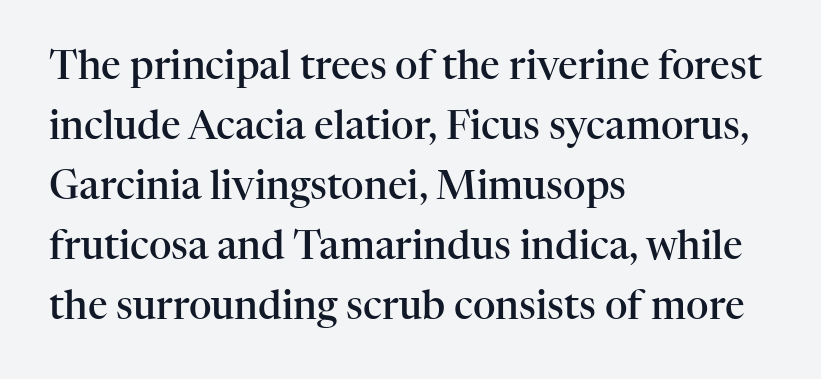
Line spacing here is normal. Here the designer chose a conventional face with non-uniform glyph widths. Descenders hang freely into open space. The line texture is even and compact thanks to regular tracking. Does the type have serifs? Yes, each stem ends in a small foot.
